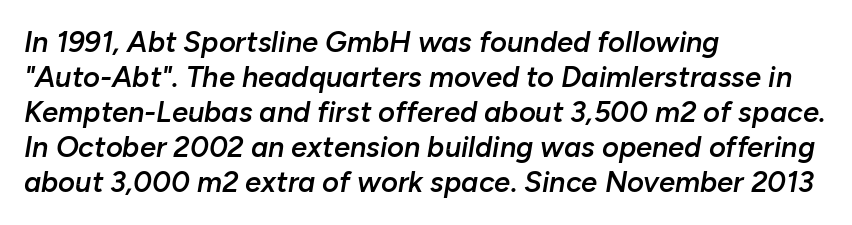
{"italic": "yes", "lean": "right", "slant_degrees": 10, "bold": "semi", "weight": "semibold", "width": "normal", "stroke_contrast": "low", "x_height": "medium", "monospaced": "no", "underline": "no", "align": "left", "line_spacing_ratio": 1.21, "letter_spacing": "normal", "letter_spacing_em": 0.0, "glyph_px": 29}
